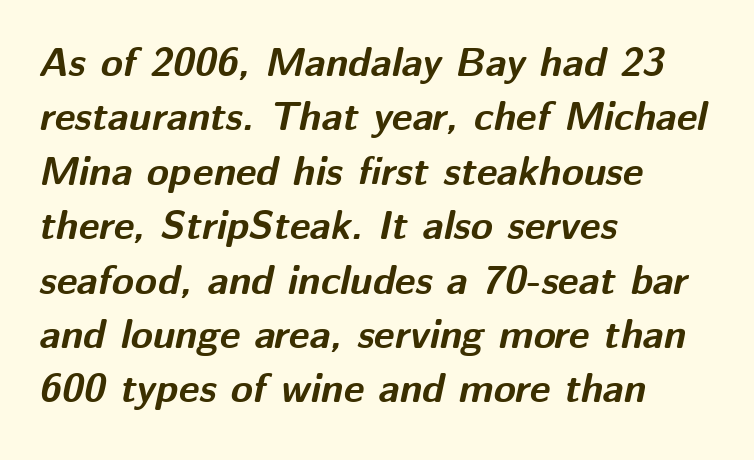
{"italic": "yes", "lean": "right", "slant_degrees": 12, "bold": "yes", "weight": "bold", "width": "normal", "stroke_contrast": "medium", "x_height": "medium", "monospaced": "no", "underline": "no", "align": "left", "line_spacing": "normal", "line_spacing_ratio": 1.36, "letter_spacing": "normal", "letter_spacing_em": 0.0, "glyph_px": 40}
